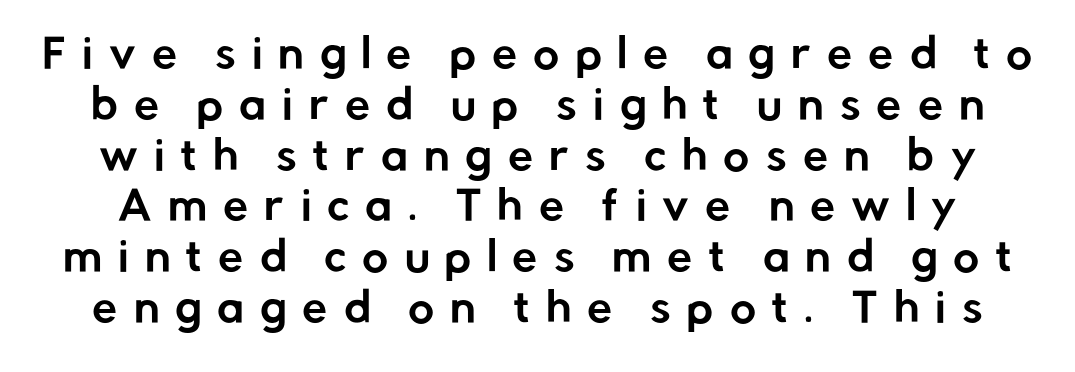
Q: Is the text italic (slanted)? A: No, it is upright.
Q: Is the typeface a serif or a sans-serif typeface? A: Sans-serif.
Q: Is the text underlined? A: No.
Q: Is the spacing between letters normal or unusually wide? A: Unusually wide.
Q: Is the spacing between lines tight, normal or loose? A: Normal.
Q: Width (condensed, normal, or wide)? A: Normal.
Q: Stroke contrast? A: Low.
Q: x-height? A: Medium.
Q: Monospaced? A: No.
